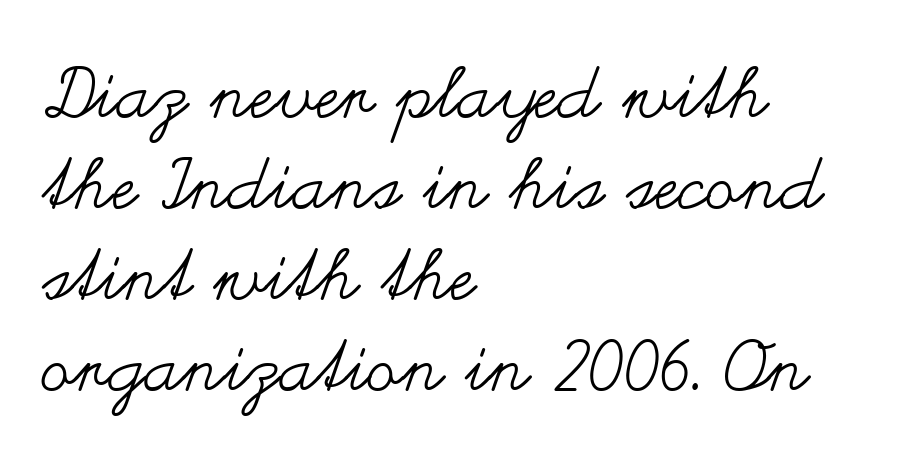
Interline gaps are of average width in this sample. Character widths vary here, with narrow letters taking less room than wide ones. No word sits above an underline. Stems and bowls with no extra thickness — not bold.
